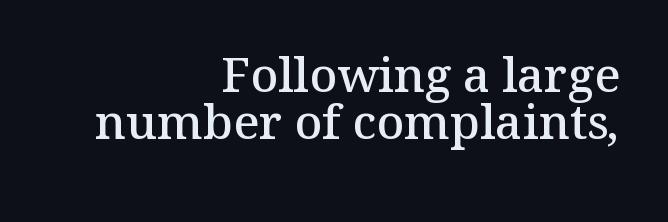
{"serif": "yes", "italic": "no", "bold": "semi", "weight": "semibold", "width": "normal", "stroke_contrast": "medium", "x_height": "medium", "monospaced": "no", "underline": "no", "align": "right", "line_spacing": "tight", "line_spacing_ratio": 0.97, "letter_spacing": "normal", "letter_spacing_em": 0.0, "glyph_px": 48}
